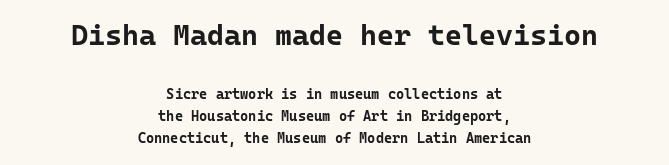
{"serif": "no", "italic": "no", "bold": "yes", "weight": "bold", "width": "normal", "stroke_contrast": "low", "x_height": "medium", "monospaced": "yes", "underline": "no", "align": "center", "line_spacing": "normal", "line_spacing_ratio": 1.55, "letter_spacing": "normal", "letter_spacing_em": 0.0, "larger_block": "first", "size_ratio": 2.07, "glyph_px": 29}
